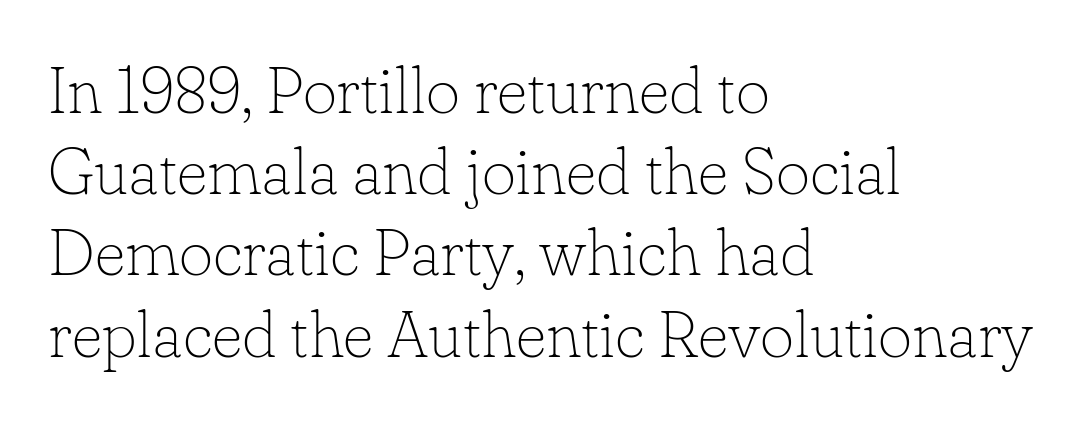
Q: Is the text bold? A: No.
Q: Is the text italic (slanted)? A: No, it is upright.
Q: Is the typeface a serif or a sans-serif typeface? A: Serif.
Q: Is the text underlined? A: No.
Q: How is the paragraph aligned? A: Left-aligned.
Q: Is the spacing between letters normal or unusually wide? A: Normal.
Q: Width (condensed, normal, or wide)? A: Normal.
Q: Stroke contrast? A: Low.
Q: x-height? A: Small.
Q: Monospaced? A: No.
